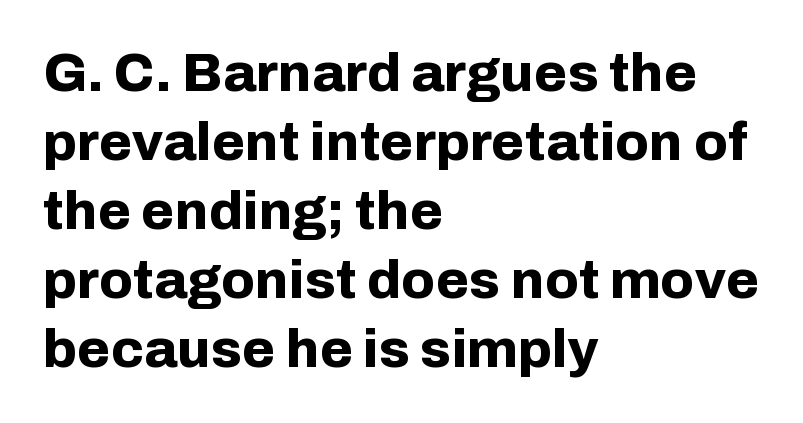
{"serif": "no", "italic": "no", "bold": "yes", "weight": "bold", "width": "normal", "stroke_contrast": "low", "x_height": "medium", "monospaced": "no", "underline": "no", "align": "left", "line_spacing": "normal", "line_spacing_ratio": 1.28, "letter_spacing": "normal", "letter_spacing_em": 0.0, "glyph_px": 54}
